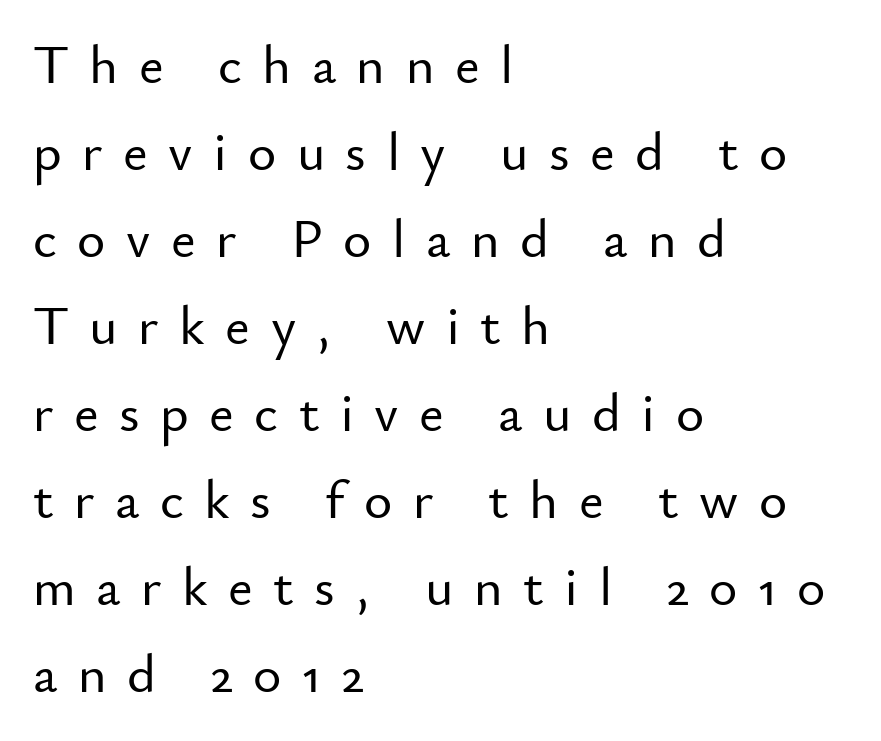
The image shows 54 px sans-serif type, upright; set left-aligned, normal line spacing (1.61x), unusually wide letter spacing (+0.38 em), not underlined; low stroke contrast and a small x-height.
